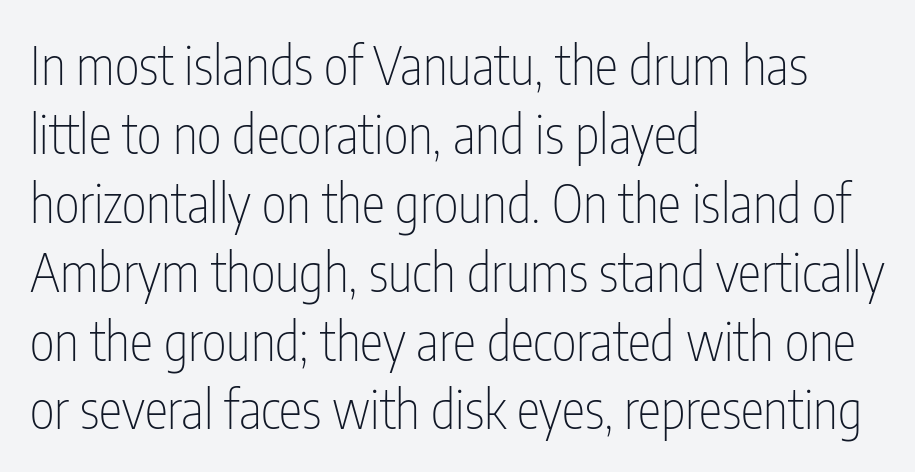
These lines are composed in type without serifs. The letters stand straight up with perfectly vertical stems. The tracking reads as untouched default to a designer's eye. Proportional: the letters do not fall into vertical columns. Rule under the text: the space is simply empty.
